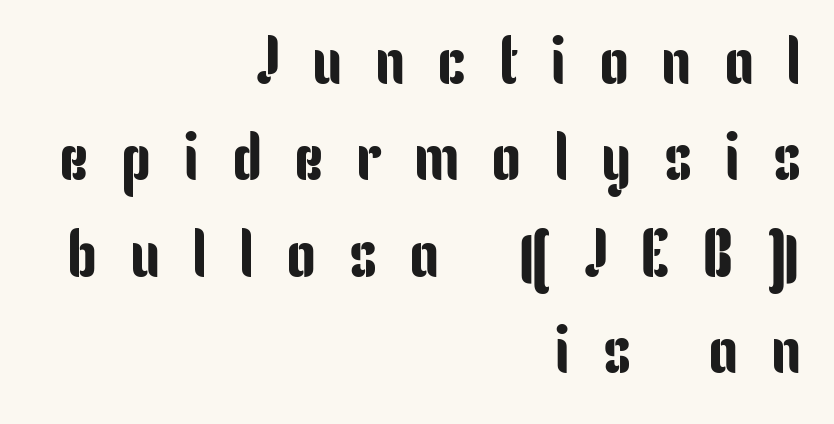
The image shows 67 px condensed sans-serif type, upright; set right-aligned, normal line spacing (1.44x), unusually wide letter spacing (+0.48 em), not underlined; low stroke contrast and a medium x-height.
